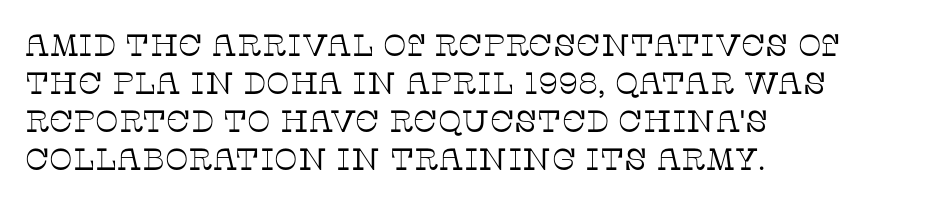
Q: Is the text bold? A: No.
Q: Is the text italic (slanted)? A: No, it is upright.
Q: Is the typeface a serif or a sans-serif typeface? A: Serif.
Q: Is the text underlined? A: No.
Q: How is the paragraph aligned? A: Left-aligned.
Q: Is the spacing between letters normal or unusually wide? A: Normal.
Q: Width (condensed, normal, or wide)? A: Normal.
Q: Stroke contrast? A: Low.
Q: x-height? A: Large.
Q: Monospaced? A: No.
